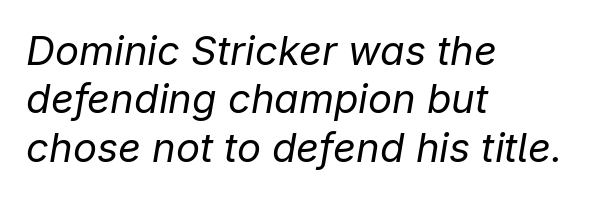
The image shows 40 px regular-weight type, italic (leaning right); set left-aligned, line spacing 1.21x, normal letter spacing, not underlined; low stroke contrast and a medium x-height.
